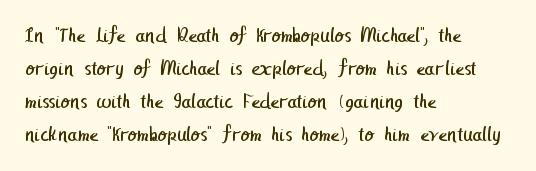
{"bold": "no", "underline": "no", "align": "left", "line_spacing": "normal", "line_spacing_ratio": 1.57, "letter_spacing": "normal", "letter_spacing_em": 0.0, "glyph_px": 21}
